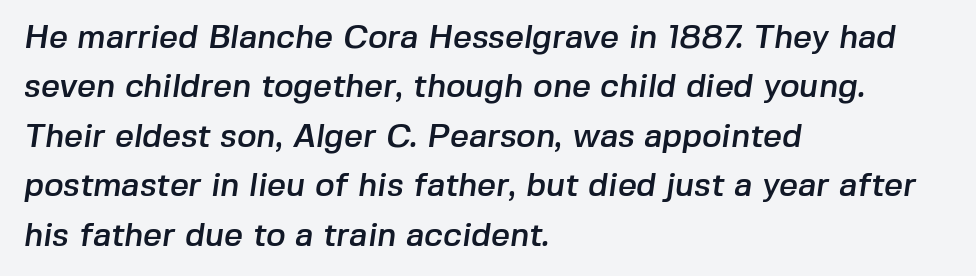
Q: Is the typeface a serif or a sans-serif typeface? A: Sans-serif.
Q: Is the text underlined? A: No.
Q: How is the paragraph aligned? A: Left-aligned.
Q: Is the spacing between letters normal or unusually wide? A: Normal.
Q: Is the spacing between lines tight, normal or loose? A: Normal.
Q: Width (condensed, normal, or wide)? A: Normal.
Q: Stroke contrast? A: Low.
Q: x-height? A: Medium.
Q: Monospaced? A: No.
